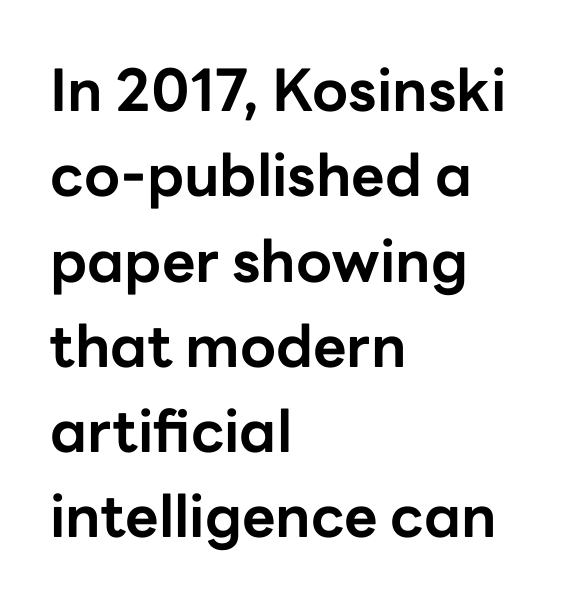
Q: Is the text bold? A: Yes.
Q: Is the text italic (slanted)? A: No, it is upright.
Q: Is the typeface a serif or a sans-serif typeface? A: Sans-serif.
Q: Is the text underlined? A: No.
Q: How is the paragraph aligned? A: Left-aligned.
Q: Is the spacing between letters normal or unusually wide? A: Normal.
Q: Is the spacing between lines tight, normal or loose? A: Normal.
Q: Width (condensed, normal, or wide)? A: Normal.
Q: Stroke contrast? A: Low.
Q: x-height? A: Medium.
Q: Monospaced? A: No.
